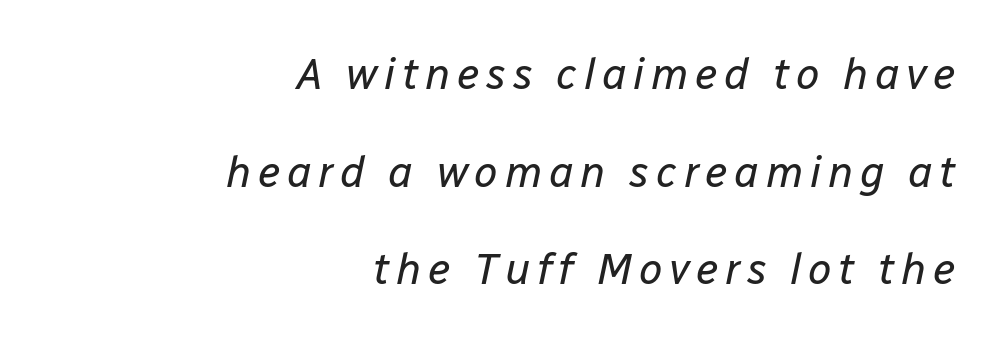
The image shows 43 px regular-weight type, italic (leaning right); set right-aligned, loose line spacing (2.27x), not underlined; low stroke contrast and a medium x-height.
